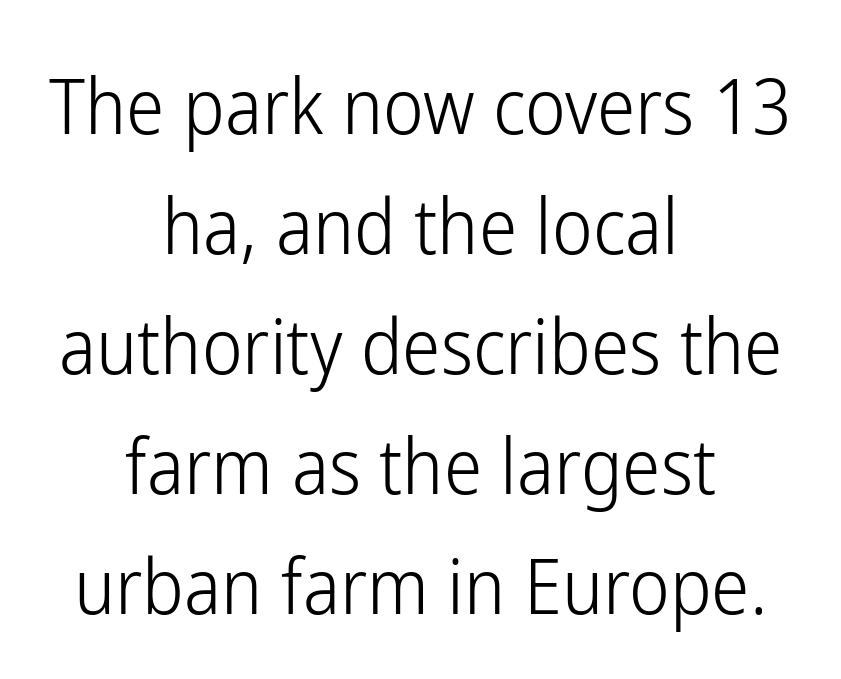
Q: Is the text bold? A: No.
Q: Is the text italic (slanted)? A: No, it is upright.
Q: Is the typeface a serif or a sans-serif typeface? A: Sans-serif.
Q: Is the text underlined? A: No.
Q: How is the paragraph aligned? A: Centered.
Q: Is the spacing between letters normal or unusually wide? A: Normal.
Q: Is the spacing between lines tight, normal or loose? A: Normal.
Q: Width (condensed, normal, or wide)? A: Condensed.
Q: Stroke contrast? A: Low.
Q: x-height? A: Medium.
Q: Monospaced? A: No.
